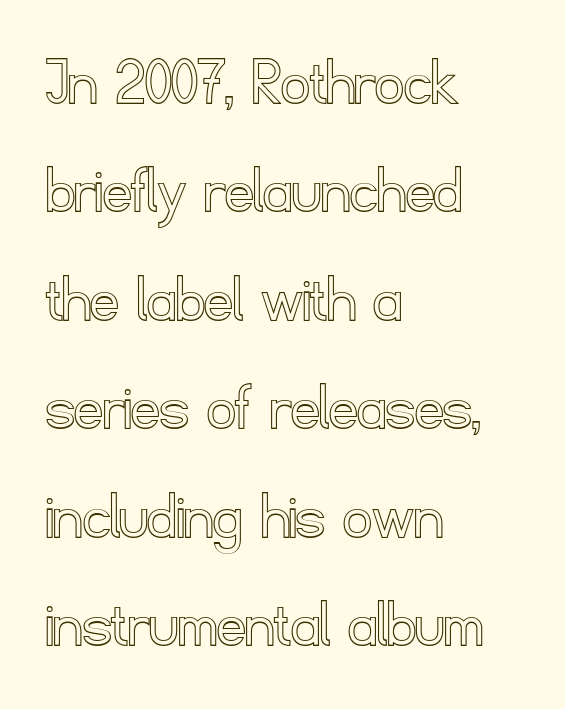
Line starts are locked; line ends wander. In terms of letterspacing, this is plain default setting. The typography opts for an upright posture over an oblique one. Horizontal bands of white between lines are of average thickness. Unmarked baselines from the first word to the last.
